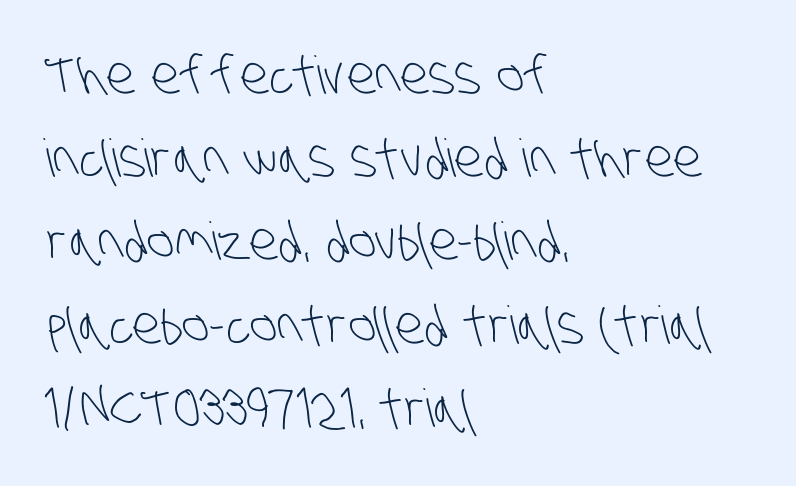
{"serif": "no", "bold": "no", "weight": "light", "width": "condensed", "stroke_contrast": "low", "x_height": "large", "monospaced": "no", "underline": "no", "align": "left", "line_spacing": "normal", "line_spacing_ratio": 1.6, "letter_spacing": "normal", "letter_spacing_em": 0.0, "glyph_px": 52}
